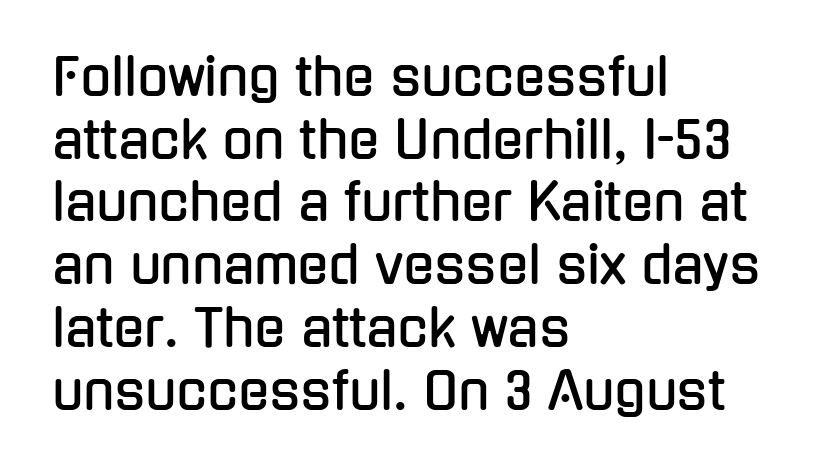
In terms of letterspacing, this is plain default setting. A typesetter would mark this as roman, not italic. Check where the strokes stop: nothing finishes them off — pure sans. Reading down the block, your eye returns to a fixed left position each line. The passage shown is not underscored anywhere.
